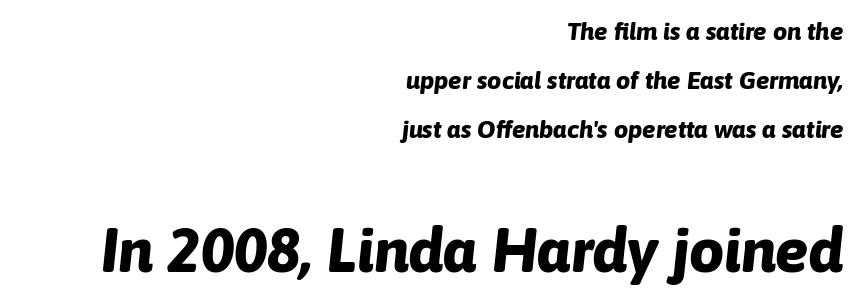
The image shows 62 px bold type, italic (leaning right); set right-aligned, loose line spacing (1.97x), normal letter spacing, not underlined; the second (bottom) block is 2.48x larger; low stroke contrast and a medium x-height.
